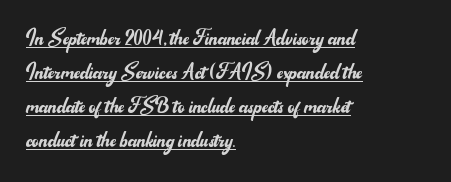
{"bold": "no", "underline": "yes", "align": "left", "line_spacing": "normal", "line_spacing_ratio": 1.31, "letter_spacing": "normal", "letter_spacing_em": 0.0, "glyph_px": 26}
